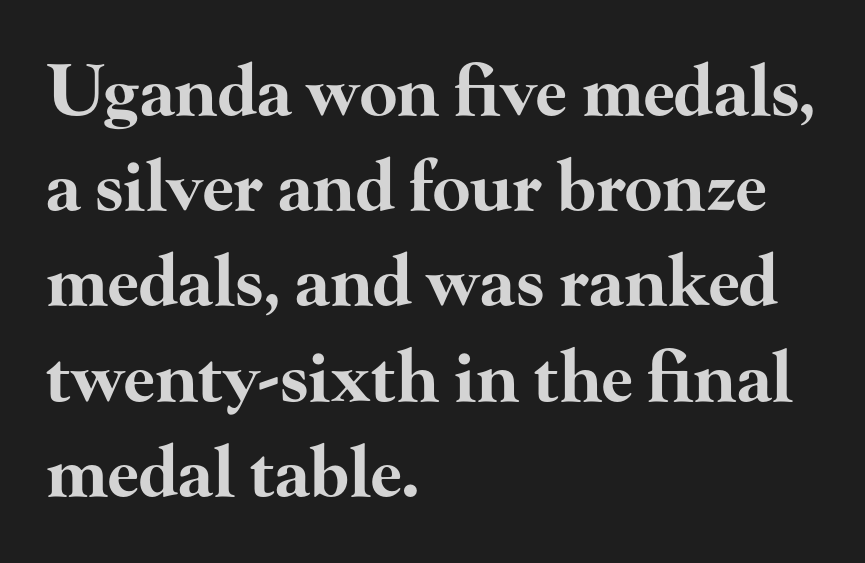
{"serif": "yes", "italic": "no", "bold": "yes", "weight": "bold", "width": "wide", "stroke_contrast": "high", "x_height": "small", "monospaced": "no", "underline": "no", "align": "left", "line_spacing": "normal", "line_spacing_ratio": 1.38, "letter_spacing": "normal", "letter_spacing_em": 0.0, "glyph_px": 69}
